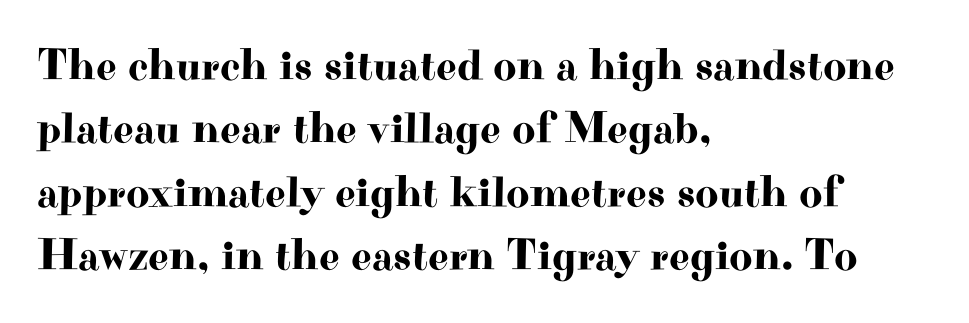
{"serif": "yes", "italic": "no", "width": "wide", "stroke_contrast": "high", "x_height": "small", "monospaced": "no", "underline": "no", "align": "left", "line_spacing": "normal", "line_spacing_ratio": 1.41, "letter_spacing": "normal", "letter_spacing_em": 0.0, "glyph_px": 45}
